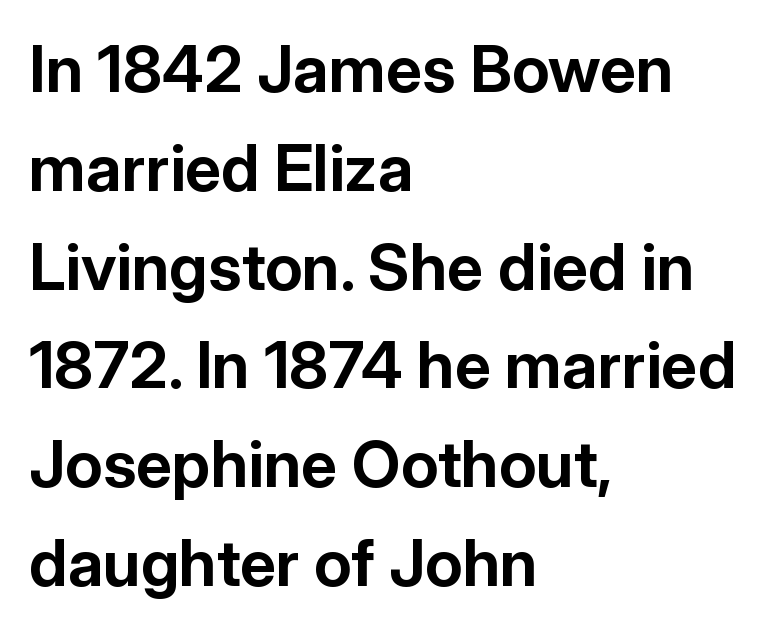
This sample keeps an unexceptional amount of space between lines. Plain, unruled lines of type. These lines were composed using upright roman letters. One-word summary of the alignment: left. A typesetter would call this proportional, since set widths differ per character. Is this a sans? Yes — the strokes have no serifs.
